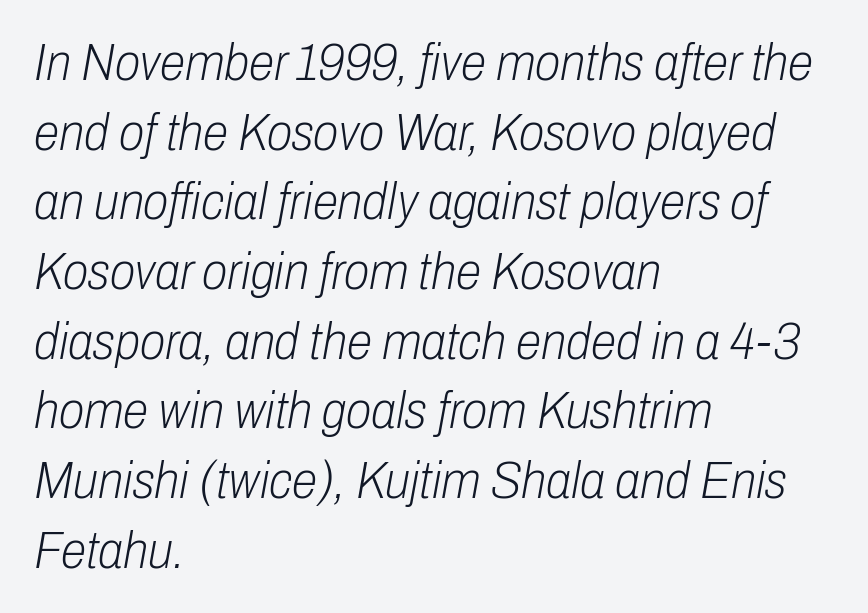
{"italic": "yes", "lean": "right", "slant_degrees": 10, "bold": "no", "weight": "light", "width": "condensed", "stroke_contrast": "low", "x_height": "medium", "monospaced": "no", "underline": "no", "align": "left", "line_spacing": "normal", "line_spacing_ratio": 1.34, "letter_spacing": "normal", "letter_spacing_em": 0.0, "glyph_px": 52}
